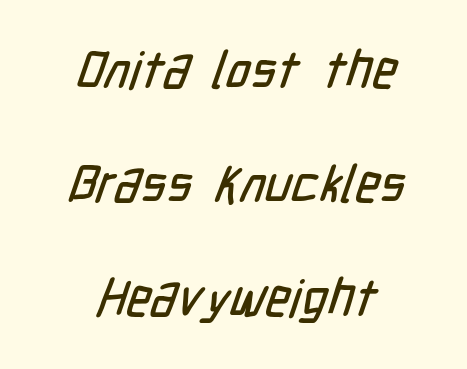
The image shows 52 px condensed sans-serif type; set centered, loose line spacing (2.19x), normal letter spacing, not underlined; low stroke contrast and a medium x-height.
